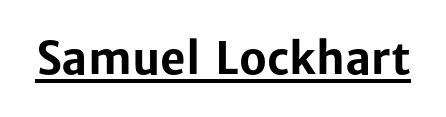
The image shows 44 px bold sans-serif type, upright; set normal letter spacing, underlined; low stroke contrast and a medium x-height.
